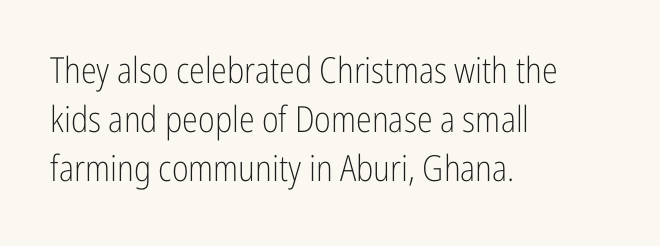
Underlining? Definitely not there. If you measured baseline to baseline, you'd find a middling distance. The typeface has the unassuming heft of standard copy or less. Characters follow at the spacing the type designer built in. Regarding serifs, this sample does without them.
